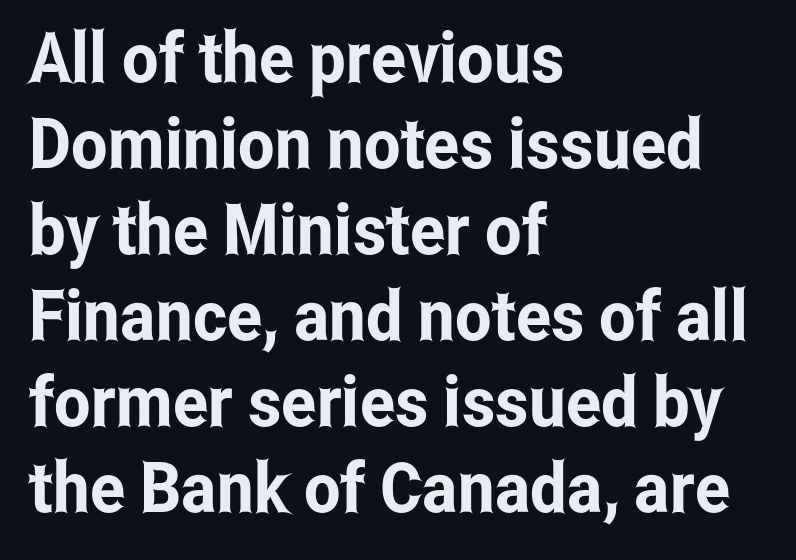
Q: Is the text italic (slanted)? A: No, it is upright.
Q: Is the typeface a serif or a sans-serif typeface? A: Sans-serif.
Q: Is the text underlined? A: No.
Q: How is the paragraph aligned? A: Left-aligned.
Q: Is the spacing between letters normal or unusually wide? A: Normal.
Q: Width (condensed, normal, or wide)? A: Condensed.
Q: Stroke contrast? A: Low.
Q: x-height? A: Medium.
Q: Monospaced? A: No.
